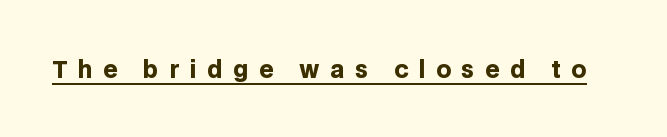
The glyphs have the mass of a bold cut. Here the glyphs are tracked loosely, breaking word shapes into spaced letters. A roman cut, with each character standing at attention. The string is rendered with underlining switched on.
